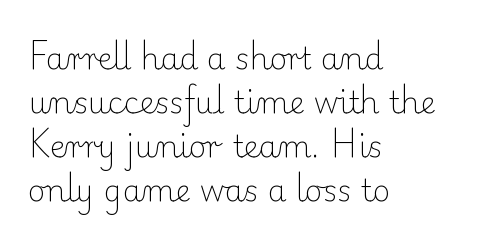
The image shows 30 px light serif type, upright; set left-aligned, normal line spacing (1.47x), normal letter spacing, not underlined; low stroke contrast and a small x-height.
